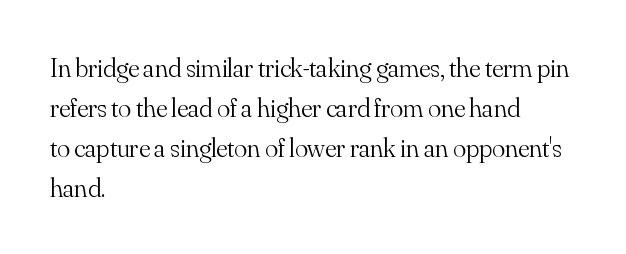
Italic: no, the glyphs are upright roman. Observe the ordinary spacing: letters are neighbours, not strangers. Line spacing here is normal. The zone under the glyphs is completely vacant. These lines stack with their left ends in a neat column.
